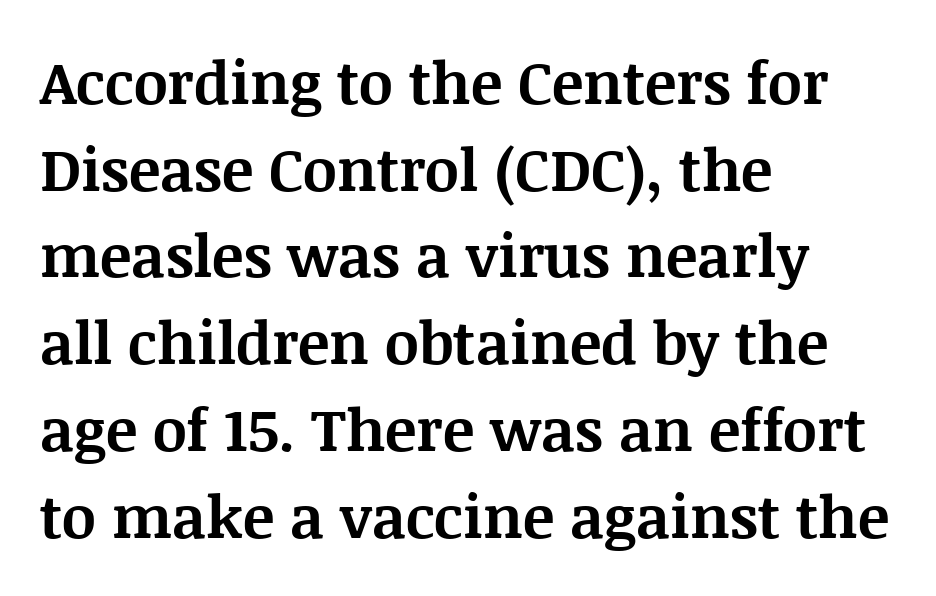
{"serif": "yes", "italic": "no", "bold": "yes", "weight": "bold", "width": "normal", "stroke_contrast": "medium", "x_height": "large", "monospaced": "no", "underline": "no", "align": "left", "line_spacing": "normal", "line_spacing_ratio": 1.47, "letter_spacing": "normal", "letter_spacing_em": 0.0, "glyph_px": 59}
